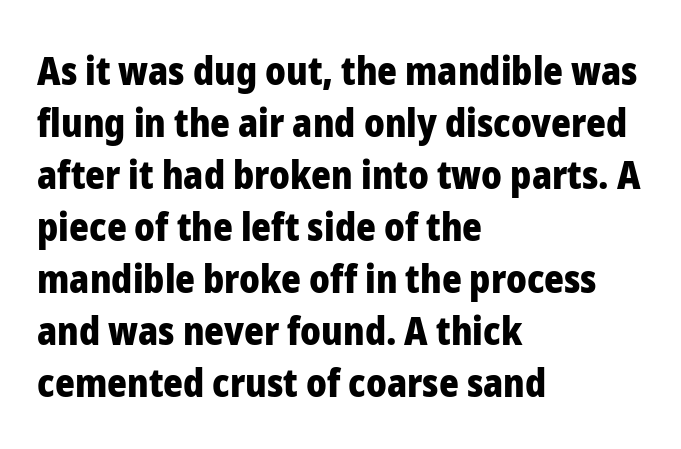
The image shows 38 px heavy sans-serif type, upright; set left-aligned, normal line spacing (1.37x), normal letter spacing, not underlined; low stroke contrast and a medium x-height.
